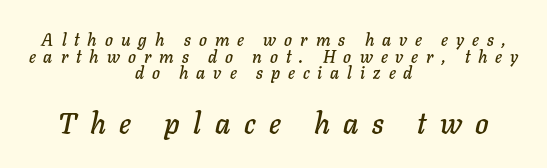
The image shows 29 px text type, italic (leaning right); set centered, tight line spacing (0.98x), unusually wide letter spacing (+0.47 em), not underlined; the second (bottom) block is 1.71x larger; low stroke contrast and a medium x-height.
